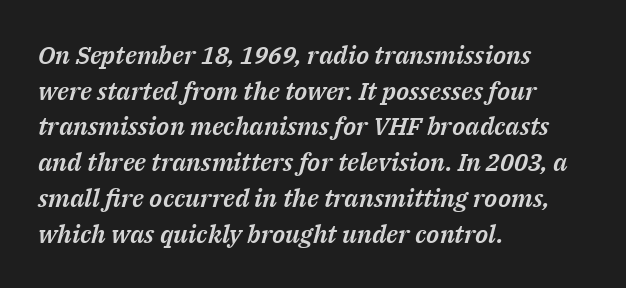
Tracking here is standard; glyphs follow each other at the usual distance. The space beneath each line is pristine and unruled. Is the type slanted? Yes — the strokes lean at a clear angle. These lines sit exactly where default settings would place them. Reading down the block, your eye returns to a fixed left position each line.
